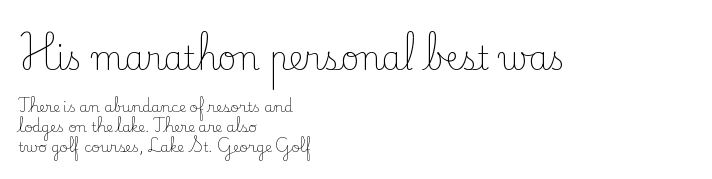
{"serif": "yes", "italic": "no", "bold": "no", "weight": "light", "width": "normal", "stroke_contrast": "low", "x_height": "small", "monospaced": "no", "underline": "no", "align": "left", "line_spacing": "normal", "line_spacing_ratio": 1.42, "letter_spacing": "normal", "letter_spacing_em": 0.0, "larger_block": "first", "size_ratio": 2.29, "glyph_px": 32}
